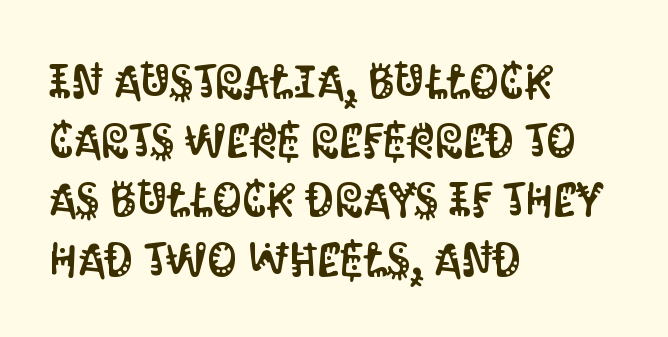
The image shows 47 px condensed sans-serif type, upright; set left-aligned, normal line spacing (1.26x), normal letter spacing, not underlined; medium stroke contrast and a large x-height.
